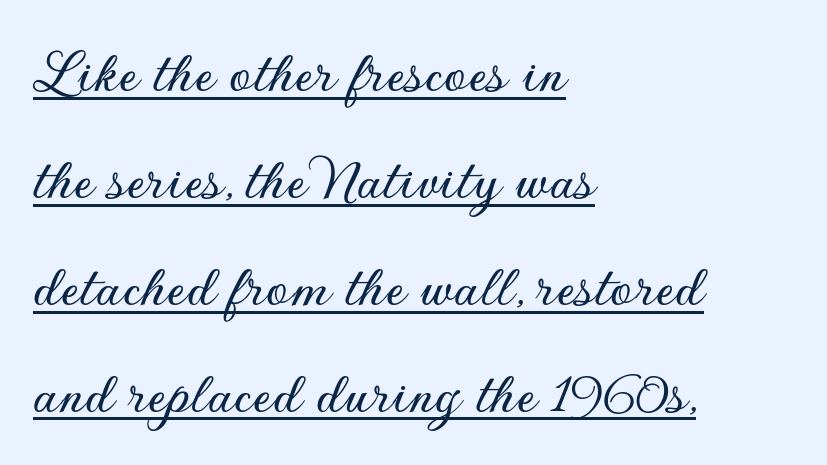
The paragraph has a hard left edge and a soft right edge. A baseline rule has been typeset under these characters. Each new line begins a customary step beneath the previous one. Here the glyphs are tracked normally, forming tight word shapes. Here the designer chose a conventional face with non-uniform glyph widths.
